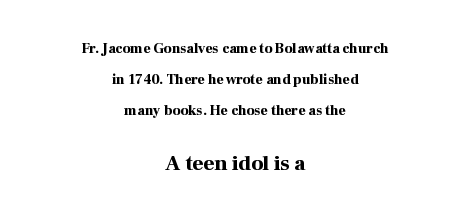
Q: Is the text bold? A: Yes.
Q: Is the text italic (slanted)? A: No, it is upright.
Q: Is the text underlined? A: No.
Q: How is the paragraph aligned? A: Centered.
Q: Is the spacing between letters normal or unusually wide? A: Normal.
Q: Is the spacing between lines tight, normal or loose? A: Loose.
Q: Which block of text is set in a larger size, the first (top) or the second (bottom)? A: The second (bottom) one.
